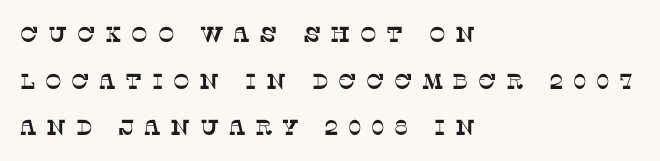
Any mark beneath the type? The region is blank. Horizontally, the lines are justified to the leading edge only. Summary of vertical rhythm: relaxed, with wide interline spacing. Does extra space separate the letters? Yes, quite a lot of it.
